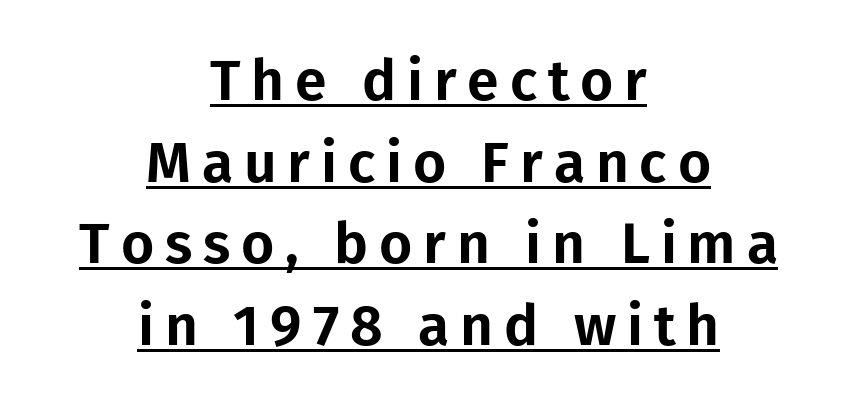
The image shows 57 px sans-serif type, upright; set centered, normal line spacing (1.43x), underlined; low stroke contrast and a medium x-height.
